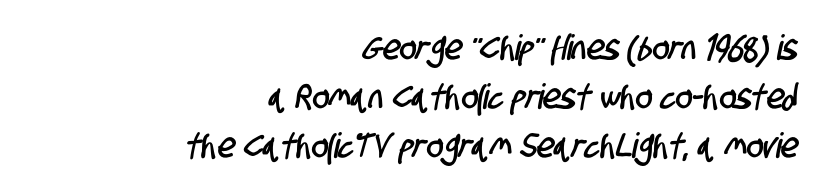
Q: Is the typeface a serif or a sans-serif typeface? A: Sans-serif.
Q: Is the text underlined? A: No.
Q: How is the paragraph aligned? A: Right-aligned.
Q: Is the spacing between letters normal or unusually wide? A: Normal.
Q: Is the spacing between lines tight, normal or loose? A: Normal.
Q: Width (condensed, normal, or wide)? A: Condensed.
Q: Stroke contrast? A: Low.
Q: x-height? A: Large.
Q: Monospaced? A: No.
